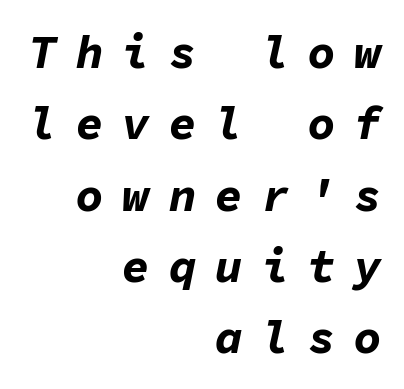
Q: Is the text bold? A: Yes.
Q: Is the text italic (slanted)? A: Yes, it leans right by about 11 degrees.
Q: Is the text underlined? A: No.
Q: How is the paragraph aligned? A: Right-aligned.
Q: Is the spacing between letters normal or unusually wide? A: Unusually wide.
Q: Is the spacing between lines tight, normal or loose? A: Normal.
Q: Width (condensed, normal, or wide)? A: Normal.
Q: Stroke contrast? A: Low.
Q: x-height? A: Medium.
Q: Monospaced? A: Yes.
